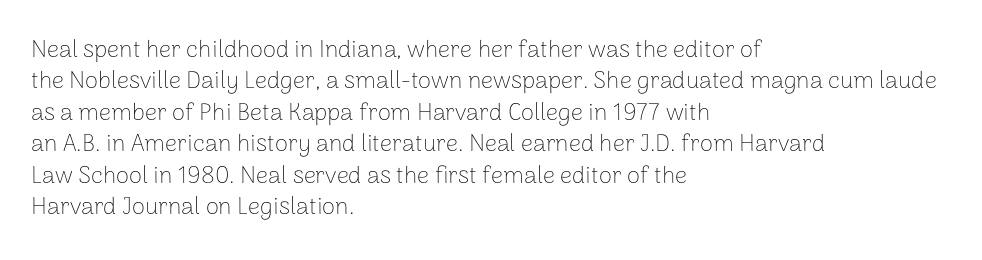
What stands out about the letter spacing? Nothing — it is the standard amount. Unmarked baselines from the first word to the last. The rendering anchors every line to the left-hand side. Regarding leading, the lines here are spaced in the standard way. Compared with a typical body face, this is equally light or lighter still. In terms of posture, this sample is upright.
